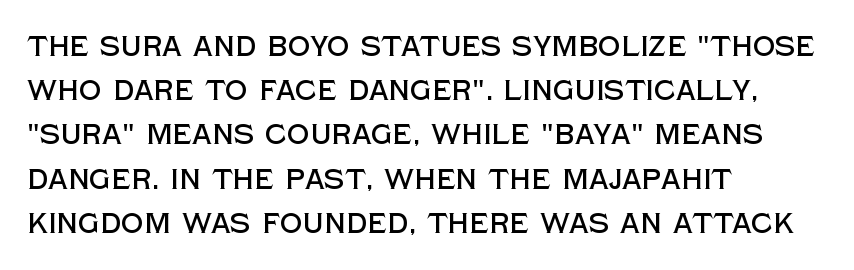
The letters carry no serifs — their stems end cleanly without finishing strokes. Summary of vertical rhythm: regular, with standard interline spacing. Quick note: not italic, upright. How are the letters spaced? Ordinarily, with no added tracking.
